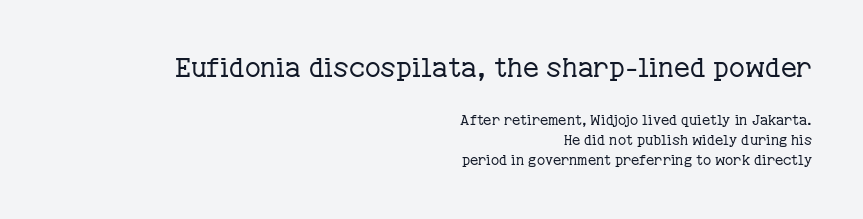
The gap between lines stays unmarked. Weight: in the light-to-regular range. Letter spacing: default. These lines were composed using upright roman letters.
